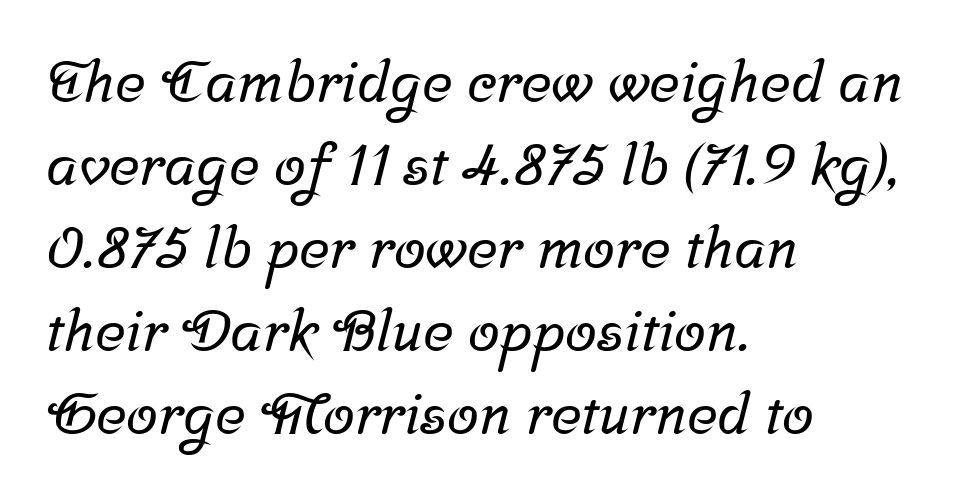
Q: Is the text underlined? A: No.
Q: How is the paragraph aligned? A: Left-aligned.
Q: Is the spacing between letters normal or unusually wide? A: Normal.
Q: Is the spacing between lines tight, normal or loose? A: Normal.
Q: Width (condensed, normal, or wide)? A: Normal.
Q: Stroke contrast? A: Low.
Q: x-height? A: Medium.
Q: Monospaced? A: No.
